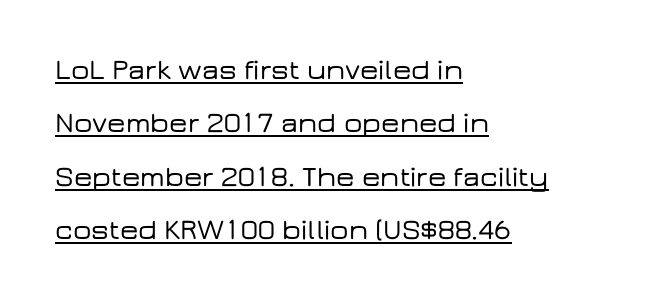
{"serif": "no", "italic": "no", "width": "wide", "stroke_contrast": "low", "x_height": "medium", "monospaced": "no", "underline": "yes", "align": "left", "line_spacing_ratio": 1.84, "letter_spacing": "normal", "letter_spacing_em": 0.0, "glyph_px": 29}
